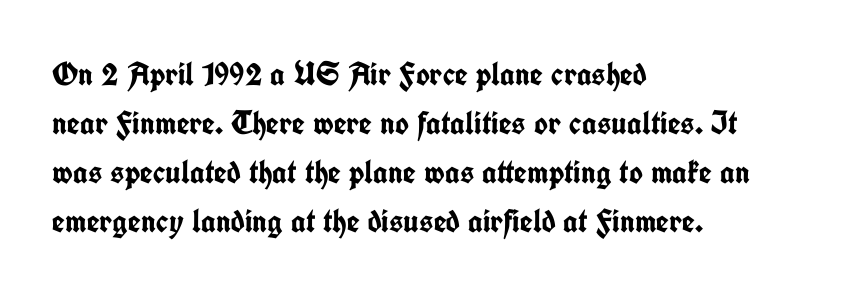
The image shows 33 px semibold, condensed sans-serif type, upright; set left-aligned, normal line spacing (1.48x), normal letter spacing, not underlined; low stroke contrast and a medium x-height.
